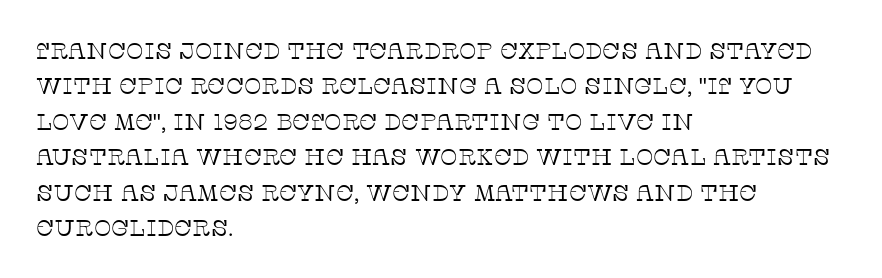
Q: Is the text bold? A: No.
Q: Is the text italic (slanted)? A: No, it is upright.
Q: Is the text underlined? A: No.
Q: How is the paragraph aligned? A: Left-aligned.
Q: Is the spacing between letters normal or unusually wide? A: Normal.
Q: Is the spacing between lines tight, normal or loose? A: Normal.
